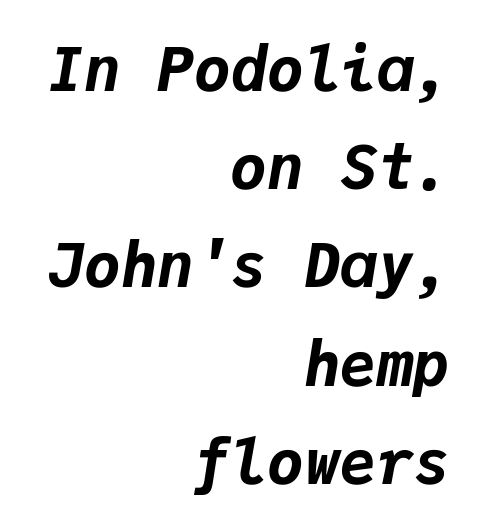
The image shows 61 px bold type, italic (leaning right), monospaced; set right-aligned, normal line spacing (1.61x), normal letter spacing, not underlined; low stroke contrast and a medium x-height.
